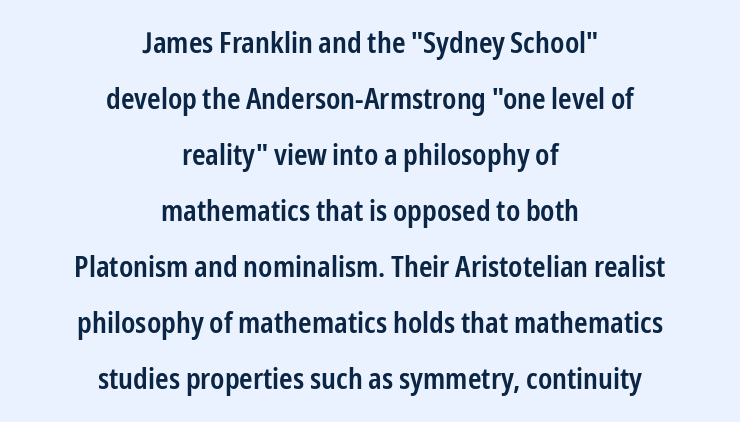
{"serif": "no", "italic": "no", "bold": "semi", "weight": "semibold", "width": "condensed", "stroke_contrast": "low", "x_height": "medium", "monospaced": "no", "underline": "no", "align": "center", "line_spacing": "loose", "line_spacing_ratio": 1.93, "letter_spacing": "normal", "letter_spacing_em": 0.0, "glyph_px": 29}
